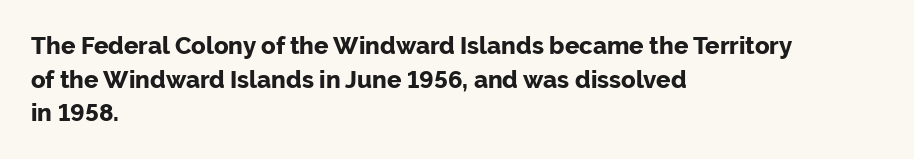
Q: Is the text bold? A: Yes.
Q: Is the text italic (slanted)? A: No, it is upright.
Q: Is the text underlined? A: No.
Q: How is the paragraph aligned? A: Left-aligned.
Q: Is the spacing between letters normal or unusually wide? A: Normal.
Q: Is the spacing between lines tight, normal or loose? A: Normal.
